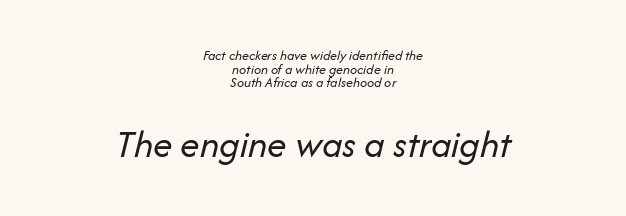
Q: Is the text bold? A: No.
Q: Is the text italic (slanted)? A: Yes, it leans right by about 14 degrees.
Q: Is the text underlined? A: No.
Q: How is the paragraph aligned? A: Centered.
Q: Is the spacing between letters normal or unusually wide? A: Normal.
Q: Is the spacing between lines tight, normal or loose? A: Tight.
Q: Which block of text is set in a larger size, the first (top) or the second (bottom)? A: The second (bottom) one.
Q: Width (condensed, normal, or wide)? A: Normal.
Q: Stroke contrast? A: Low.
Q: x-height? A: Medium.
Q: Monospaced? A: No.
